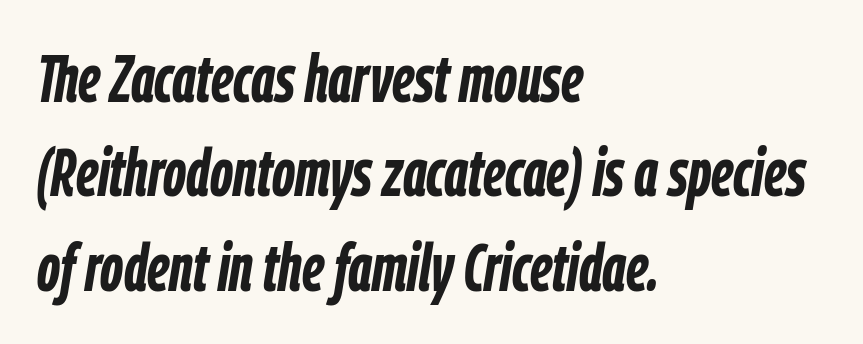
{"italic": "yes", "lean": "right", "slant_degrees": 9, "bold": "yes", "weight": "semibold", "width": "condensed", "stroke_contrast": "low", "x_height": "medium", "monospaced": "no", "underline": "no", "align": "left", "line_spacing": "normal", "line_spacing_ratio": 1.41, "letter_spacing": "normal", "letter_spacing_em": 0.0, "glyph_px": 67}
